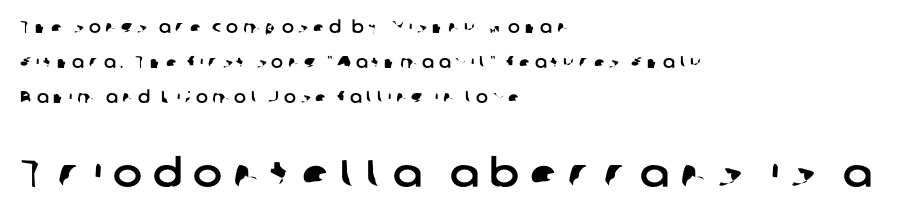
Each letter keeps its own natural width here, so spacing adapts to shape. The passage is arranged the way most books set body copy — flush left. In terms of leading, this rendering errs on the spacious side. A student would notice the bottom passage is typeset larger than what precedes it.
